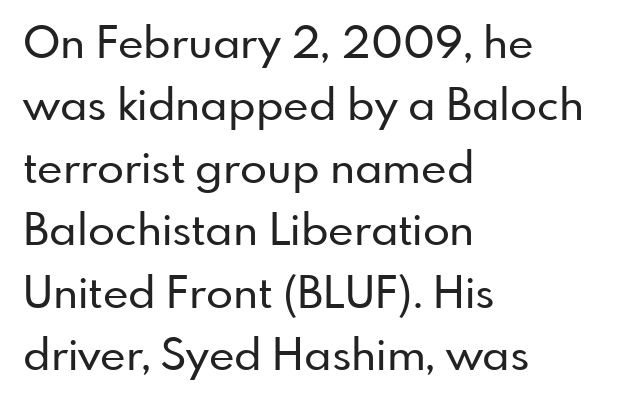
Q: Is the text italic (slanted)? A: No, it is upright.
Q: Is the typeface a serif or a sans-serif typeface? A: Sans-serif.
Q: Is the text underlined? A: No.
Q: How is the paragraph aligned? A: Left-aligned.
Q: Is the spacing between letters normal or unusually wide? A: Normal.
Q: Is the spacing between lines tight, normal or loose? A: Normal.
Q: Width (condensed, normal, or wide)? A: Normal.
Q: Stroke contrast? A: Low.
Q: x-height? A: Small.
Q: Monospaced? A: No.
